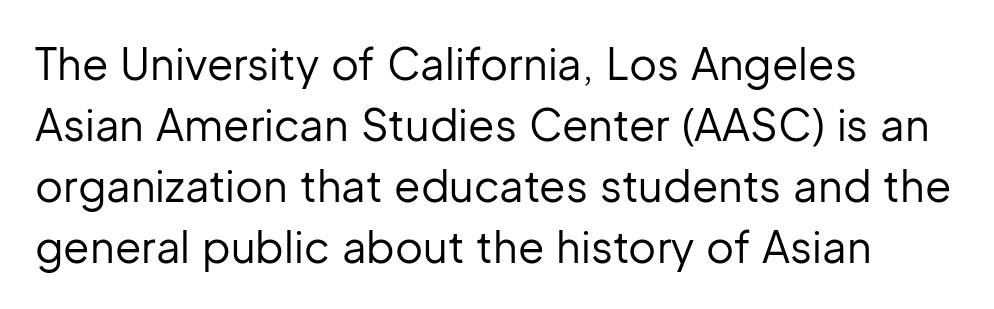
No extra tracking has been applied to these lines. All the whitespace from short lines collects on the right. Lines of text with bare space underneath. Letters have the restrained weight of plain body copy at most.
